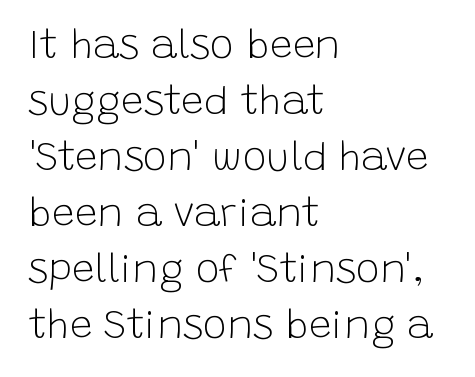
Q: Is the text bold? A: No.
Q: Is the text italic (slanted)? A: No, it is upright.
Q: Is the typeface a serif or a sans-serif typeface? A: Sans-serif.
Q: Is the text underlined? A: No.
Q: How is the paragraph aligned? A: Left-aligned.
Q: Is the spacing between letters normal or unusually wide? A: Normal.
Q: Is the spacing between lines tight, normal or loose? A: Normal.
Q: Width (condensed, normal, or wide)? A: Normal.
Q: Stroke contrast? A: Low.
Q: x-height? A: Large.
Q: Monospaced? A: No.
